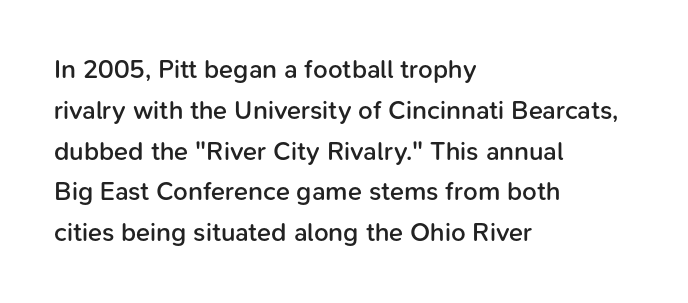
Caption: semibold face, moderately heavy strokes. Students, observe: this is what conventionally led text looks like. Quick note: not italic, upright. A bare baseline throughout the passage.
